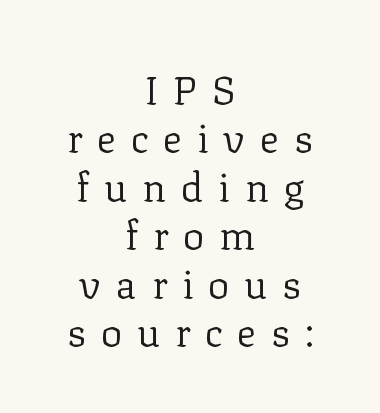
The image shows 40 px regular-weight serif type, upright; set centered, line spacing 1.21x, unusually wide letter spacing (+0.37 em), not underlined; low stroke contrast and a medium x-height.
